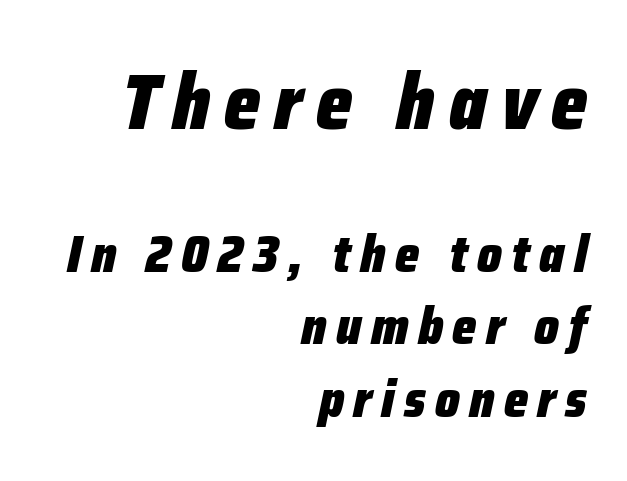
The image shows 78 px heavy, condensed type, italic (leaning right); set right-aligned, normal line spacing (1.4x), not underlined; the first (top) block is 1.5x larger; low stroke contrast and a medium x-height.
